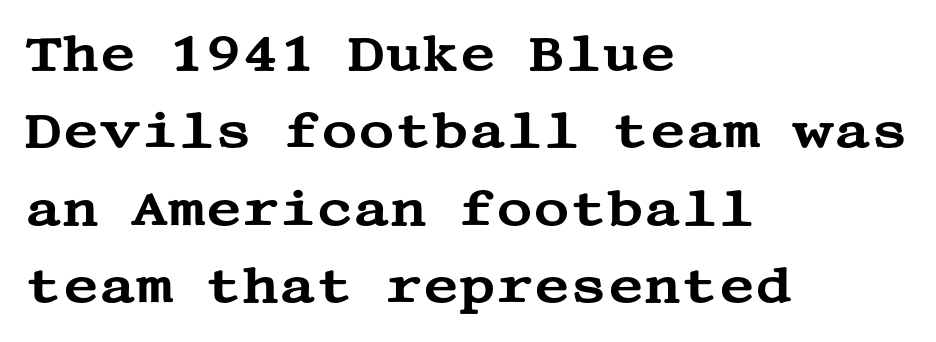
{"serif": "yes", "italic": "no", "width": "wide", "stroke_contrast": "medium", "x_height": "large", "underline": "no", "align": "left", "line_spacing": "normal", "line_spacing_ratio": 1.55, "letter_spacing": "normal", "letter_spacing_em": 0.0, "glyph_px": 50}
